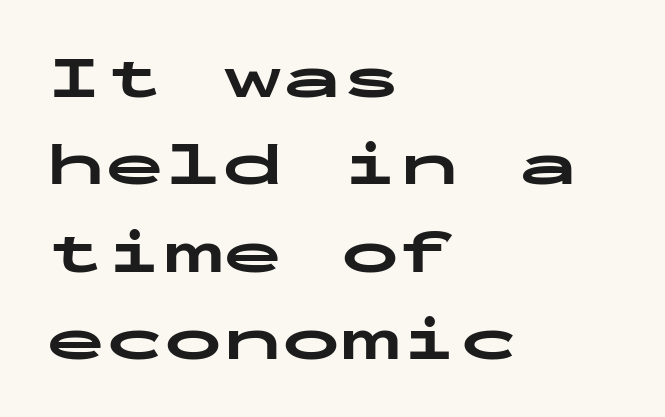
Q: Is the text bold? A: Yes.
Q: Is the text italic (slanted)? A: No, it is upright.
Q: Is the typeface a serif or a sans-serif typeface? A: Sans-serif.
Q: Is the text underlined? A: No.
Q: How is the paragraph aligned? A: Left-aligned.
Q: Is the spacing between letters normal or unusually wide? A: Normal.
Q: Is the spacing between lines tight, normal or loose? A: Normal.
Q: Width (condensed, normal, or wide)? A: Wide.
Q: Stroke contrast? A: Low.
Q: x-height? A: Medium.
Q: Monospaced? A: Yes.
